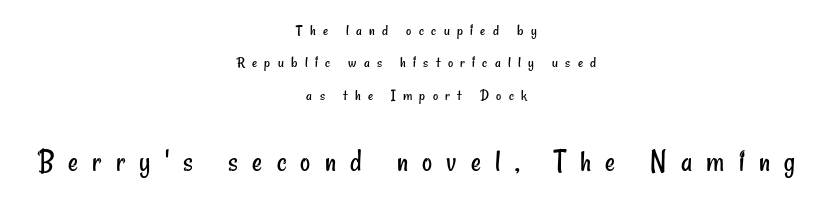
{"serif": "no", "bold": "no", "weight": "regular", "width": "condensed", "stroke_contrast": "low", "x_height": "small", "monospaced": "no", "underline": "no", "align": "center", "line_spacing": "loose", "line_spacing_ratio": 2.02, "letter_spacing": "wide", "letter_spacing_em": 0.46, "larger_block": "second", "size_ratio": 1.94, "glyph_px": 31}
